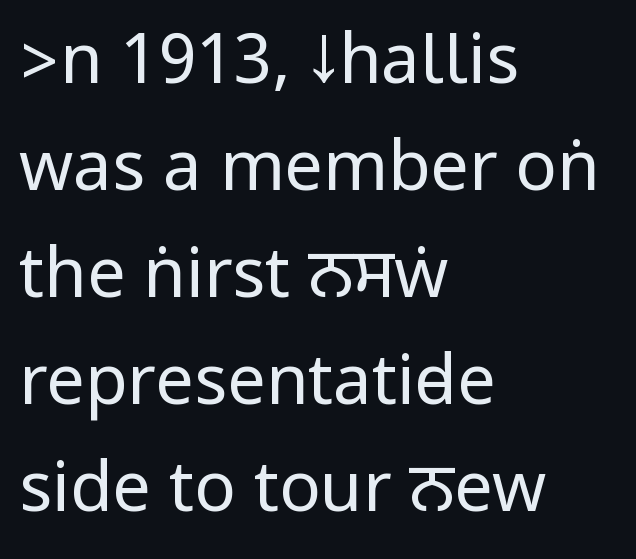
Q: Is the text bold? A: No.
Q: Is the text italic (slanted)? A: No, it is upright.
Q: Is the typeface a serif or a sans-serif typeface? A: Sans-serif.
Q: Is the text underlined? A: No.
Q: How is the paragraph aligned? A: Left-aligned.
Q: Is the spacing between letters normal or unusually wide? A: Normal.
Q: Is the spacing between lines tight, normal or loose? A: Normal.
Q: Width (condensed, normal, or wide)? A: Condensed.
Q: Stroke contrast? A: Low.
